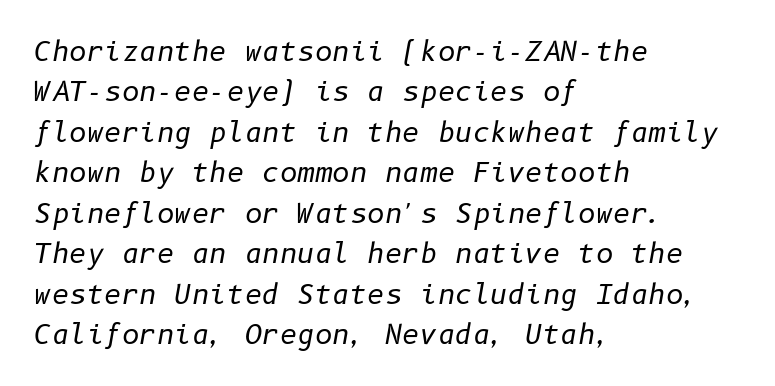
The image shows 27 px text type, italic (leaning right); set left-aligned, normal line spacing (1.5x), normal letter spacing, not underlined.
